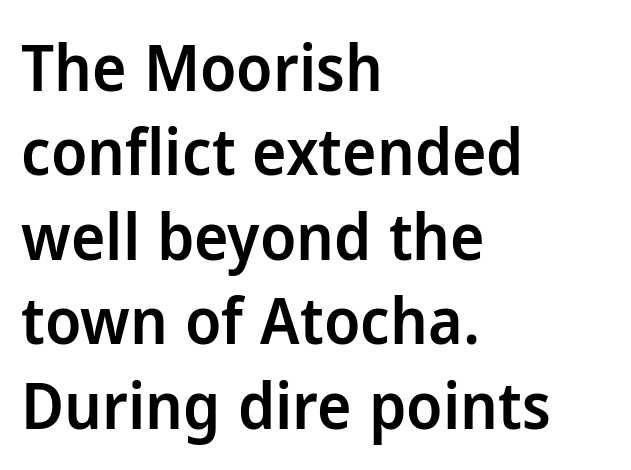
Q: Is the text bold? A: Semi-bold.
Q: Is the text italic (slanted)? A: No, it is upright.
Q: Is the typeface a serif or a sans-serif typeface? A: Sans-serif.
Q: Is the text underlined? A: No.
Q: How is the paragraph aligned? A: Left-aligned.
Q: Is the spacing between letters normal or unusually wide? A: Normal.
Q: Is the spacing between lines tight, normal or loose? A: Normal.
Q: Width (condensed, normal, or wide)? A: Normal.
Q: Stroke contrast? A: Low.
Q: x-height? A: Medium.
Q: Monospaced? A: No.
